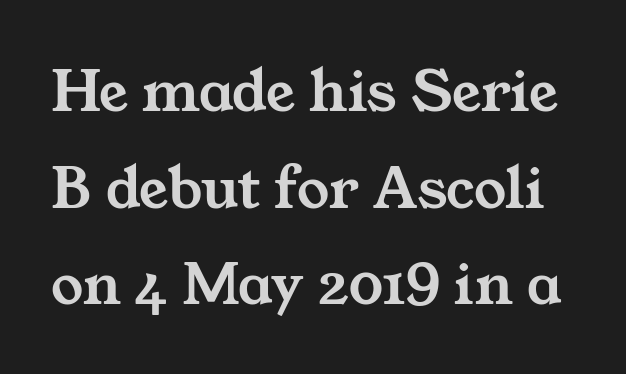
What's the leading like? Ordinary, nothing unusual. Observe the serifs anchoring each vertical stroke in this sample. Spacing between characters is what you'd get straight out of the box. Just letters on the line, the space beneath them empty. A typesetter would call this proportional, since set widths differ per character.
